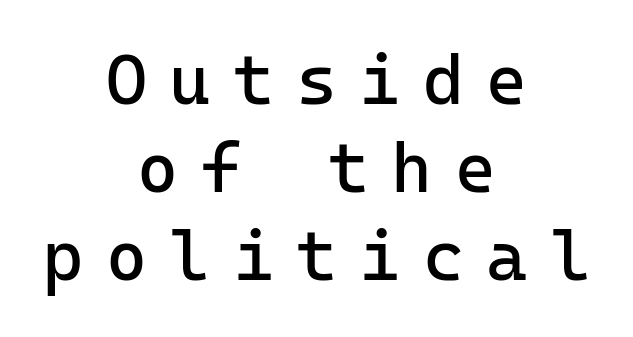
The space between consecutive lines is moderate. You could count columns in this text — the font is strictly monospaced. Underline: absent. A light-to-regular cut is what we see here. The typesetter chose a symmetrical, centered arrangement here. I'd call this a sans setting — the letters go barefoot.
